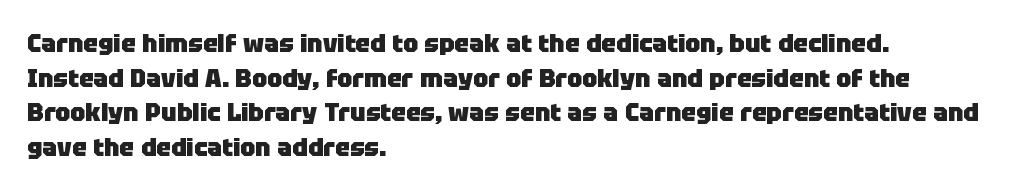
The type sits square on the baseline with zero lean. Summary of weight: heavy, a full bold. Rule under the text: the space is simply empty. Is the letter spacing exaggerated? No — it looks like the ordinary default.
